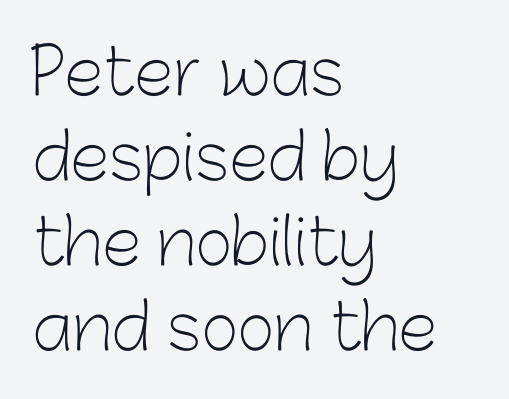
Each stroke keeps to a modest, everyday thickness or less. Style check: upright. Stroke terminals: plain, sans-serif. Bare-footed words on every line. This sample keeps an unexceptional amount of space between lines.
